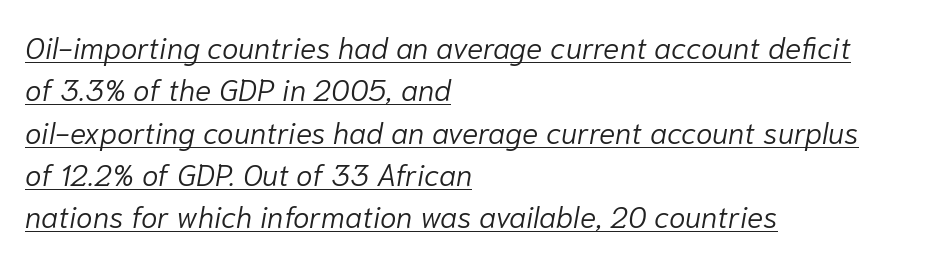
Q: Is the text bold? A: No.
Q: Is the text italic (slanted)? A: Yes, it leans right by about 10 degrees.
Q: Is the text underlined? A: Yes.
Q: How is the paragraph aligned? A: Left-aligned.
Q: Is the spacing between letters normal or unusually wide? A: Normal.
Q: Is the spacing between lines tight, normal or loose? A: Normal.
Q: Width (condensed, normal, or wide)? A: Normal.
Q: Stroke contrast? A: Low.
Q: x-height? A: Medium.
Q: Monospaced? A: No.
